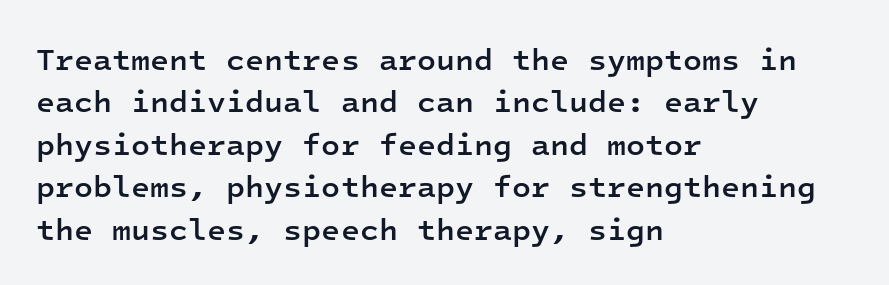
{"serif": "no", "italic": "no", "bold": "semi", "weight": "semibold", "width": "normal", "stroke_contrast": "low", "x_height": "medium", "monospaced": "yes", "underline": "no", "align": "left", "line_spacing": "normal", "line_spacing_ratio": 1.37, "letter_spacing": "normal", "letter_spacing_em": 0.0, "glyph_px": 31}
